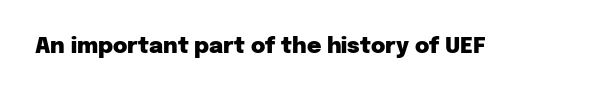
Short note: letters normally spaced. Words float on clear page, feet unadorned. The letters stand upright; this is a roman face. Heavy, bold letterforms.
